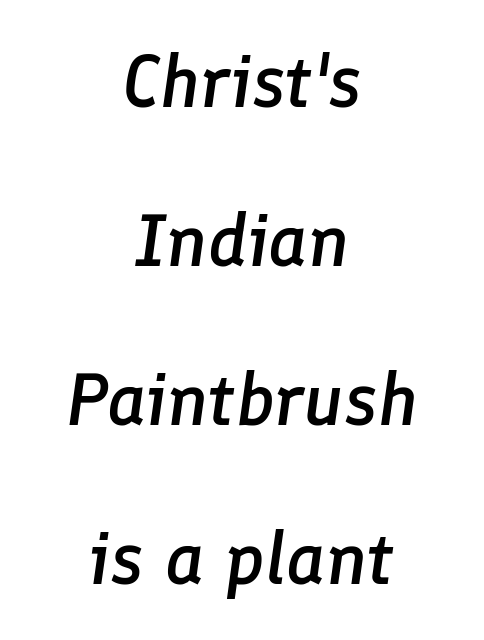
The image shows 74 px semibold type, italic (leaning right); set centered, loose line spacing (2.15x), normal letter spacing, not underlined; low stroke contrast and a medium x-height.
